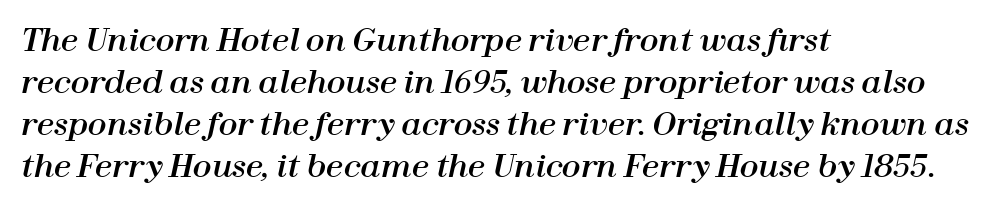
{"italic": "yes", "lean": "right", "slant_degrees": 12, "width": "normal", "stroke_contrast": "high", "x_height": "medium", "monospaced": "no", "underline": "no", "align": "left", "line_spacing": "normal", "line_spacing_ratio": 1.35, "letter_spacing": "normal", "letter_spacing_em": 0.0, "glyph_px": 31}
